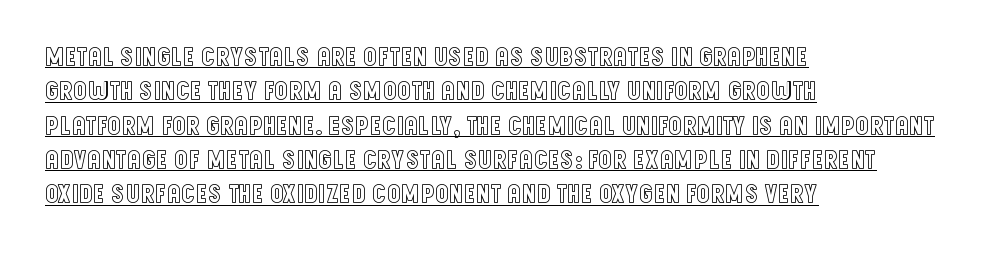
Q: Is the text italic (slanted)? A: No, it is upright.
Q: Is the text underlined? A: Yes.
Q: How is the paragraph aligned? A: Left-aligned.
Q: Is the spacing between letters normal or unusually wide? A: Normal.
Q: Is the spacing between lines tight, normal or loose? A: Normal.
